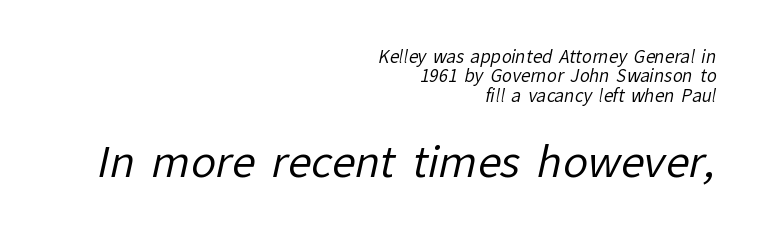
{"serif": "no", "bold": "no", "weight": "regular", "width": "normal", "stroke_contrast": "low", "x_height": "medium", "monospaced": "no", "underline": "no", "align": "right", "line_spacing": "tight", "line_spacing_ratio": 1.14, "letter_spacing": "normal", "letter_spacing_em": 0.0, "larger_block": "second", "size_ratio": 2.47, "glyph_px": 42}
